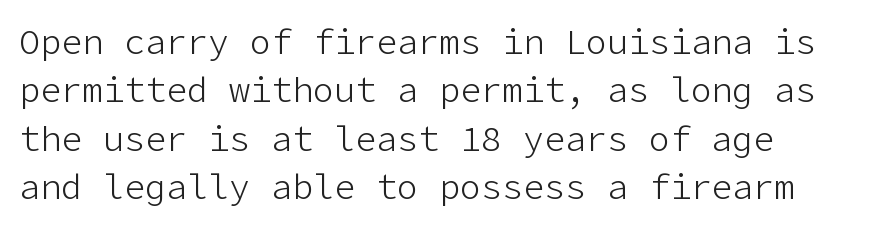
{"serif": "no", "italic": "no", "bold": "no", "weight": "light", "width": "normal", "stroke_contrast": "low", "x_height": "medium", "underline": "no", "line_spacing": "normal", "line_spacing_ratio": 1.38, "letter_spacing": "normal", "letter_spacing_em": 0.0, "glyph_px": 35}
